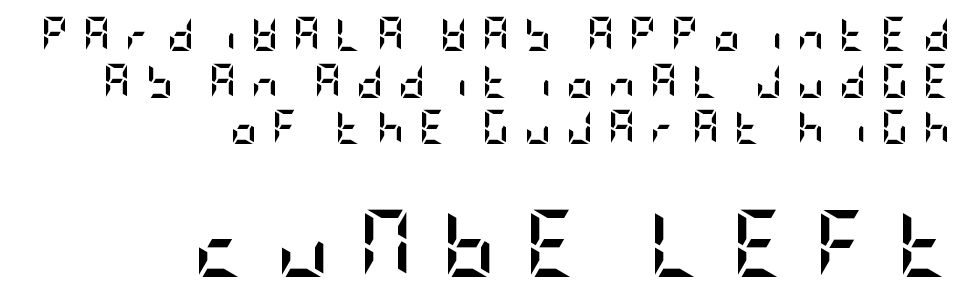
Leading: standard. This sample uses a sans-serif face. Emphasis by weight is at full strength: bold. Larger block? The one below; the one above is distinctly smaller. The rag falls on the left side of this text block.
